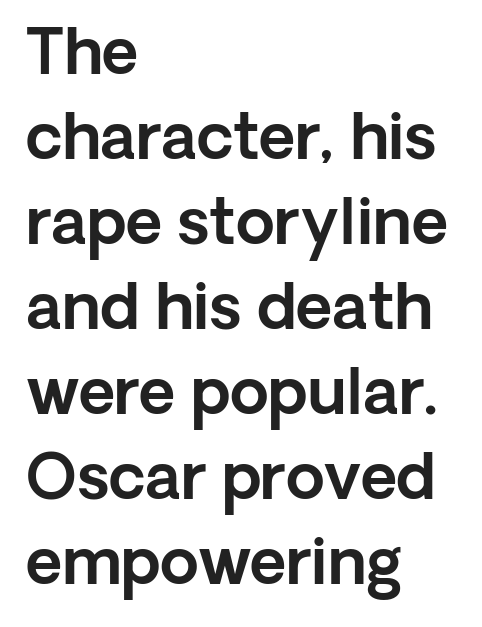
{"serif": "no", "italic": "no", "width": "normal", "x_height": "medium", "monospaced": "no", "underline": "no", "align": "left", "line_spacing": "normal", "line_spacing_ratio": 1.35, "letter_spacing": "normal", "letter_spacing_em": 0.0, "glyph_px": 63}
